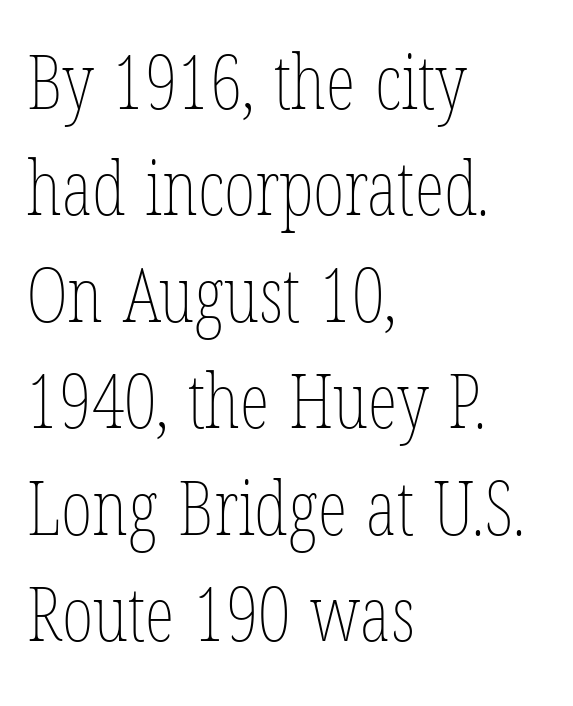
{"italic": "no", "bold": "no", "weight": "thin", "width": "condensed", "stroke_contrast": "low", "x_height": "medium", "monospaced": "no", "underline": "no", "align": "left", "line_spacing": "normal", "line_spacing_ratio": 1.4, "letter_spacing": "normal", "letter_spacing_em": 0.0, "glyph_px": 76}
